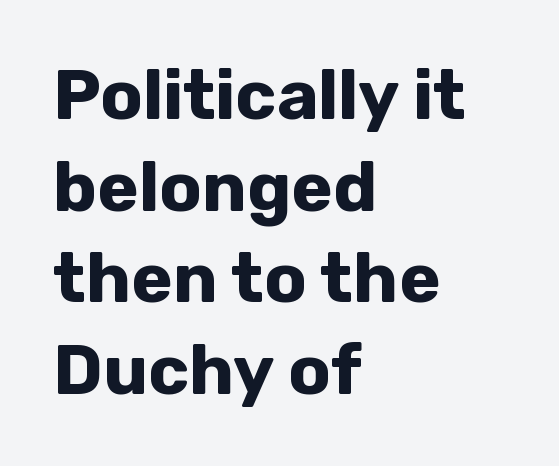
The type family on display is of the sans-serif kind. Its strokes are broad and dark, the hallmark of bold type. The passage shown stacks its lines at a standard gap. Tracking here is standard; glyphs follow each other at the usual distance. The words here are not underlined.
